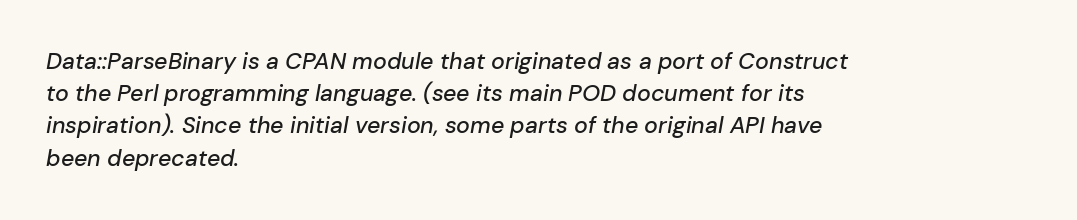
The image shows 23 px text type, italic (leaning right); set left-aligned, normal line spacing (1.4x), normal letter spacing, not underlined.
